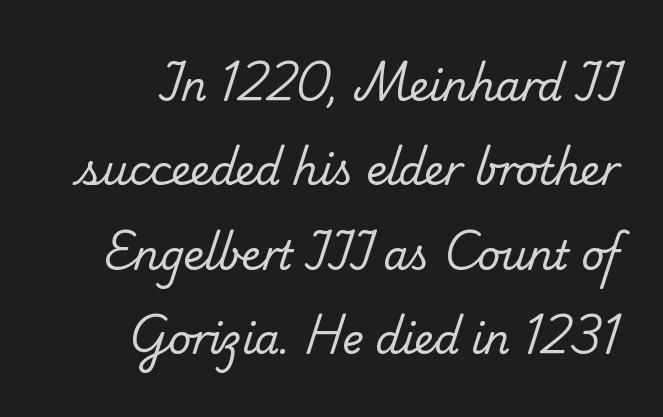
Q: Is the text bold? A: No.
Q: Is the typeface a serif or a sans-serif typeface? A: Serif.
Q: Is the text underlined? A: No.
Q: Is the spacing between letters normal or unusually wide? A: Normal.
Q: Is the spacing between lines tight, normal or loose? A: Loose.
Q: Width (condensed, normal, or wide)? A: Normal.
Q: Stroke contrast? A: Low.
Q: x-height? A: Small.
Q: Monospaced? A: No.
